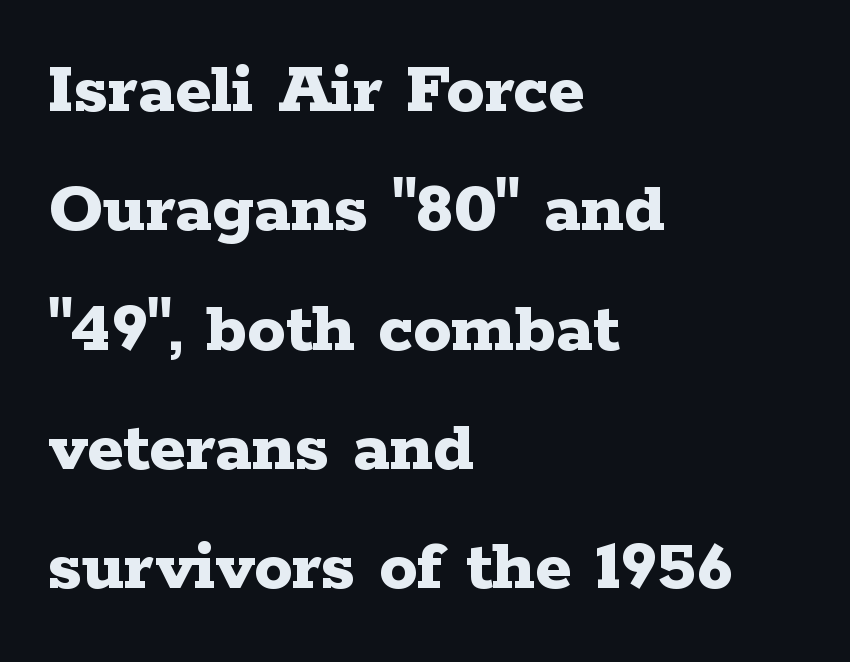
{"serif": "yes", "italic": "no", "bold": "yes", "weight": "bold", "width": "wide", "stroke_contrast": "low", "x_height": "medium", "monospaced": "no", "underline": "no", "align": "left", "line_spacing": "normal", "line_spacing_ratio": 1.57, "letter_spacing": "normal", "letter_spacing_em": 0.0, "glyph_px": 76}
